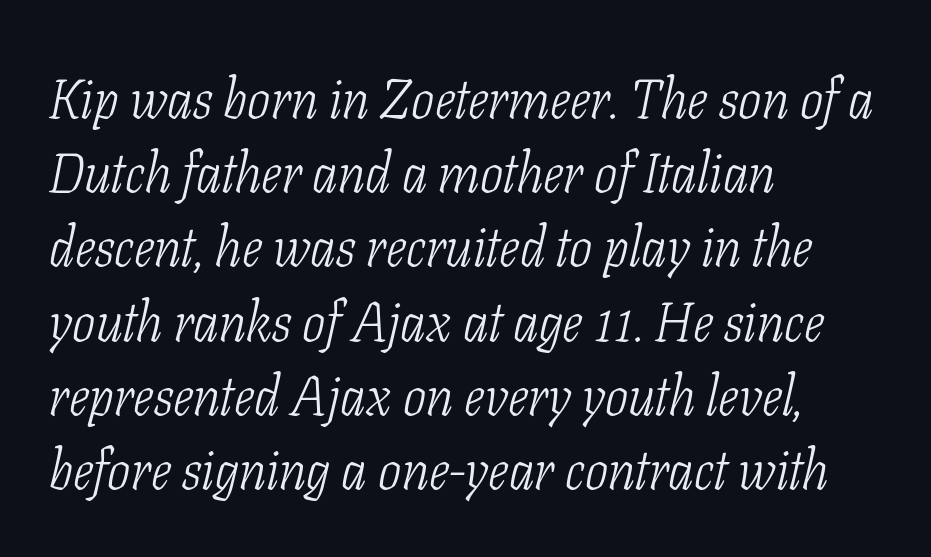
This sample uses an oblique cut, with every glyph tilted off the vertical. Proportional: the letters do not fall into vertical columns. Are there feet on the stems? There are — it's a serif. No extra ink here — the face is not bold.
